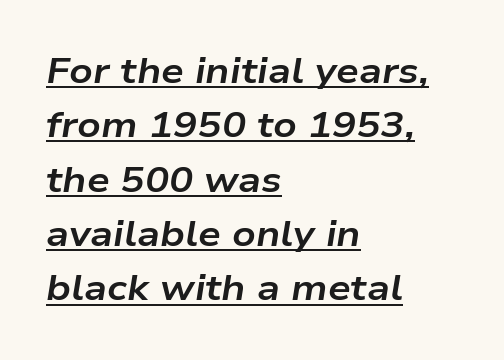
Q: Is the text bold? A: Yes.
Q: Is the text italic (slanted)? A: Yes, it leans right by about 9 degrees.
Q: Is the text underlined? A: Yes.
Q: How is the paragraph aligned? A: Left-aligned.
Q: Is the spacing between letters normal or unusually wide? A: Normal.
Q: Is the spacing between lines tight, normal or loose? A: Normal.
Q: Width (condensed, normal, or wide)? A: Wide.
Q: Stroke contrast? A: Low.
Q: x-height? A: Medium.
Q: Monospaced? A: No.
